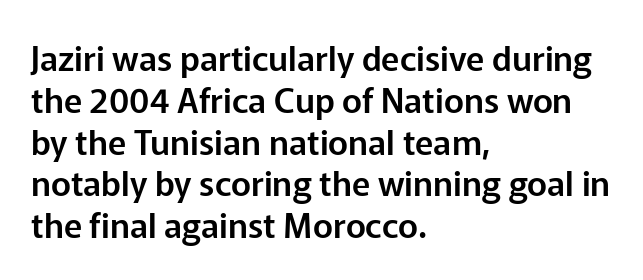
Is this a fixed-width face? No — the glyphs have proportional, varying widths. Serifs: no, the terminals of the letterforms are clean. Inter-character spacing is left at the font's built-in metrics. Designer's note — italics off, roman on.
